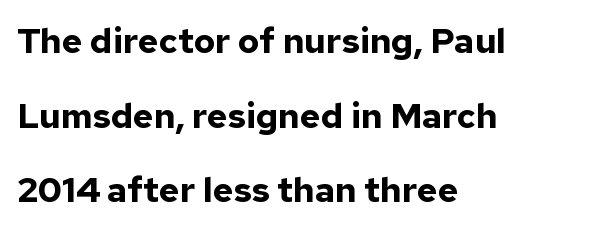
Do the characters align in a grid? No, the font is proportional. The line-height multiplier appears high, well above default. The rendering shows plain stroke endings on the letterforms — a sans-serif design. Is the letter spacing exaggerated? No — it looks like the ordinary default.
